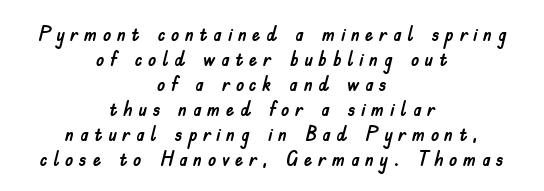
Clear beneath every line of the passage. Inter-character spacing is expanded well beyond the font's built-in metrics. The lines in this sample share a center point and differ in where they start and stop.
